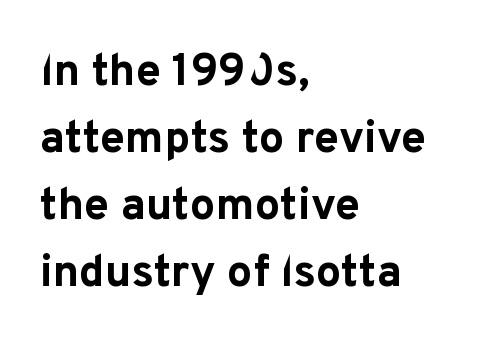
The image shows 45 px bold sans-serif type, upright; set left-aligned, normal line spacing (1.49x), normal letter spacing, not underlined; low stroke contrast and a medium x-height.
